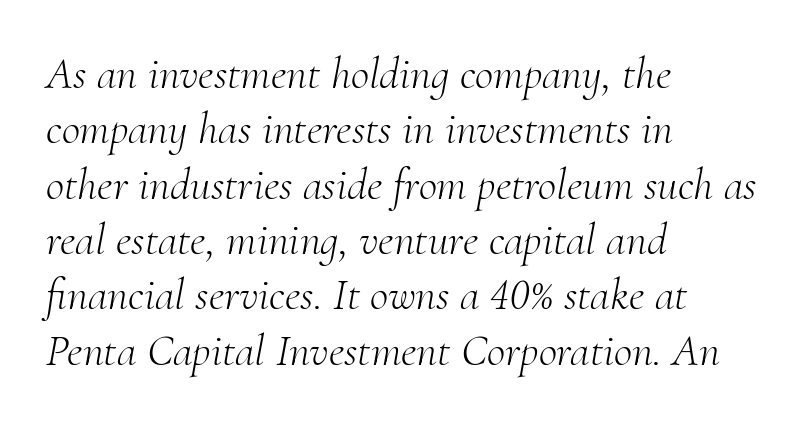
Q: Is the text bold? A: No.
Q: Is the text italic (slanted)? A: Yes, it leans right by about 10 degrees.
Q: Is the typeface a serif or a sans-serif typeface? A: Serif.
Q: Is the text underlined? A: No.
Q: How is the paragraph aligned? A: Left-aligned.
Q: Is the spacing between letters normal or unusually wide? A: Normal.
Q: Width (condensed, normal, or wide)? A: Normal.
Q: Stroke contrast? A: Medium.
Q: x-height? A: Small.
Q: Monospaced? A: No.
